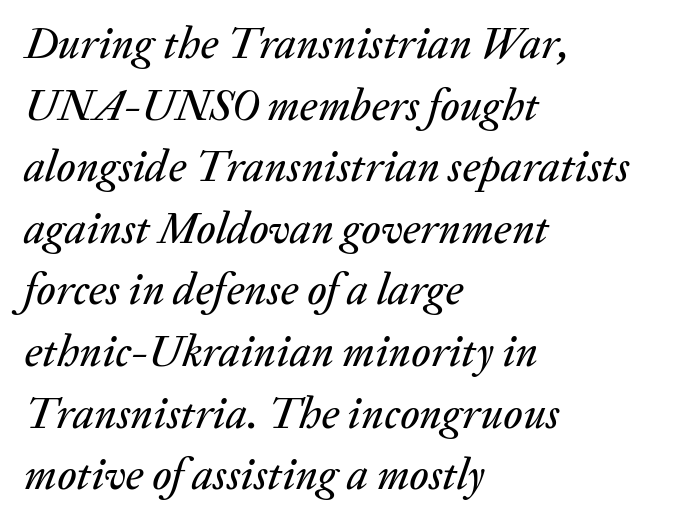
{"italic": "yes", "lean": "right", "slant_degrees": 20, "width": "normal", "stroke_contrast": "medium", "x_height": "medium", "monospaced": "no", "underline": "no", "align": "left", "line_spacing": "normal", "line_spacing_ratio": 1.4, "letter_spacing": "normal", "letter_spacing_em": 0.0, "glyph_px": 44}
